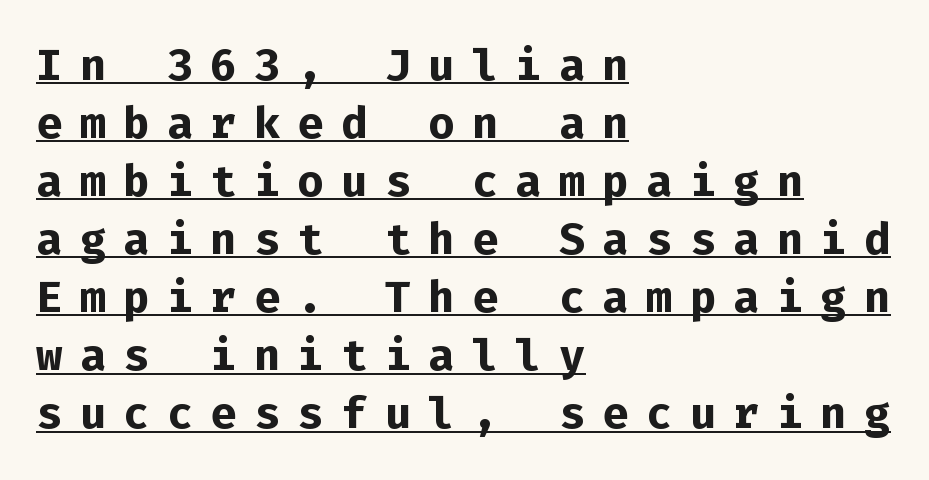
{"serif": "no", "italic": "no", "bold": "yes", "weight": "bold", "width": "normal", "stroke_contrast": "low", "x_height": "medium", "monospaced": "yes", "underline": "yes", "align": "left", "line_spacing": "normal", "line_spacing_ratio": 1.32, "letter_spacing": "wide", "letter_spacing_em": 0.39, "glyph_px": 44}
